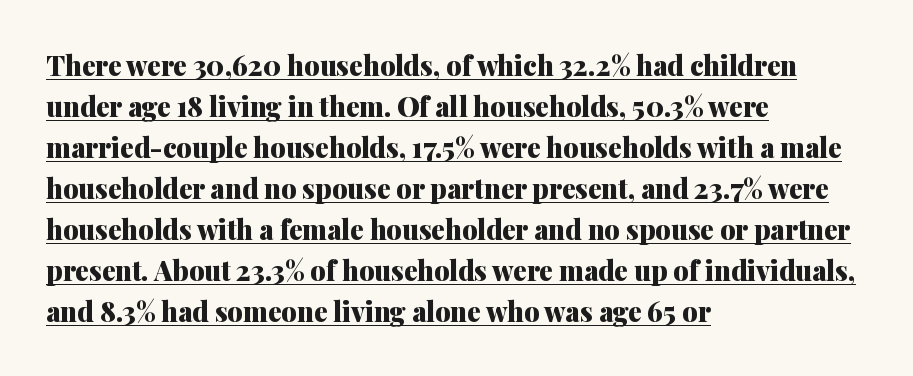
The image shows 27 px bold type, upright; set left-aligned, normal line spacing (1.52x), normal letter spacing, underlined.
